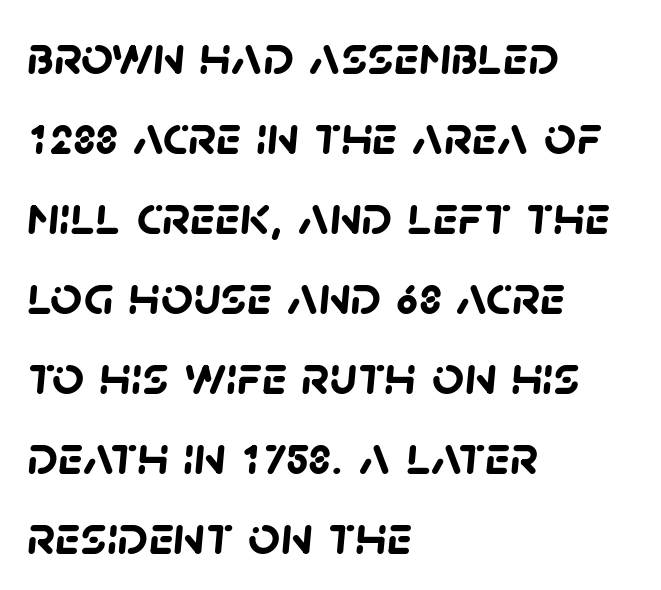
{"serif": "no", "bold": "yes", "weight": "semibold", "width": "normal", "stroke_contrast": "low", "x_height": "large", "monospaced": "no", "underline": "no", "align": "left", "line_spacing": "normal", "line_spacing_ratio": 1.43, "letter_spacing": "normal", "letter_spacing_em": 0.0, "glyph_px": 56}
